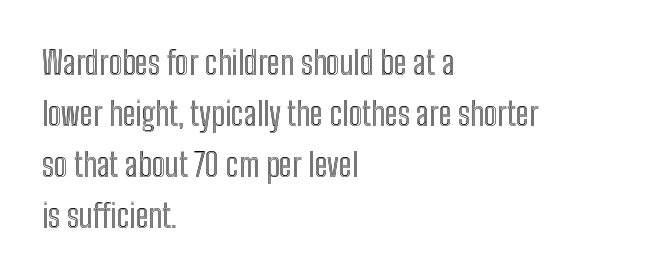
Standard letterfit; no display-style spreading of the glyphs. No word sits above an underline. Do the characters align in a grid? No, the font is proportional. Line beginnings align vertically; line endings do not.
